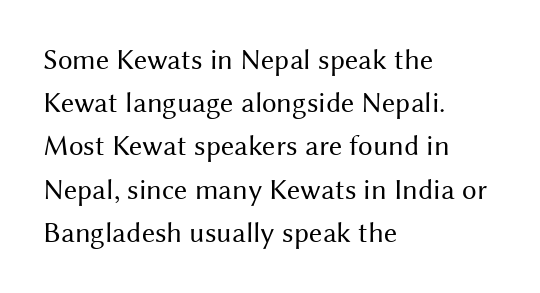
The image shows 29 px regular-weight sans-serif type, upright; set left-aligned, normal line spacing (1.49x), normal letter spacing, not underlined; medium stroke contrast and a medium x-height.
